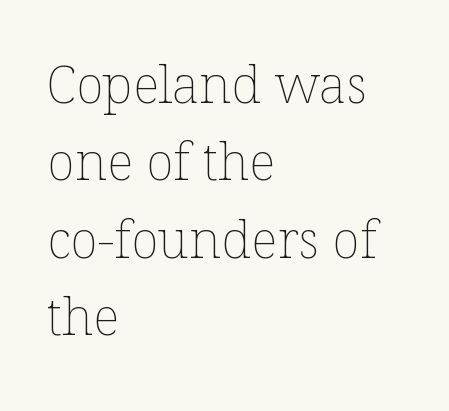
The image shows 52 px thin type, upright; set left-aligned, normal line spacing (1.49x), normal letter spacing, not underlined; low stroke contrast and a medium x-height.
